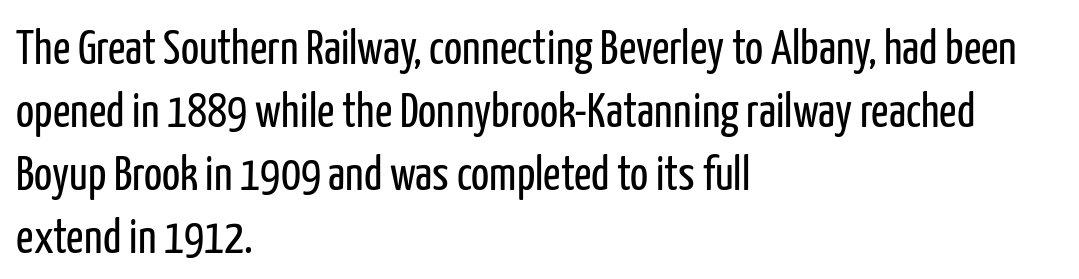
The image shows 48 px regular-weight, condensed sans-serif type, upright; set left-aligned, normal line spacing (1.31x), normal letter spacing, not underlined; low stroke contrast and a medium x-height.
